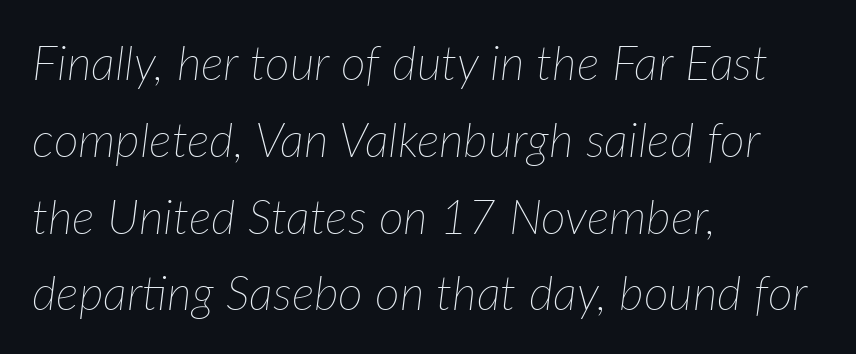
{"italic": "yes", "lean": "right", "slant_degrees": 7, "bold": "no", "weight": "thin", "width": "normal", "stroke_contrast": "low", "x_height": "medium", "monospaced": "no", "underline": "no", "align": "left", "line_spacing": "normal", "line_spacing_ratio": 1.6, "letter_spacing": "normal", "letter_spacing_em": 0.0, "glyph_px": 48}
